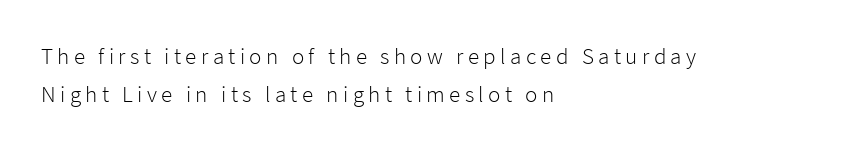
Q: Is the text bold? A: No.
Q: Is the text italic (slanted)? A: No, it is upright.
Q: Is the text underlined? A: No.
Q: How is the paragraph aligned? A: Left-aligned.
Q: Is the spacing between lines tight, normal or loose? A: Normal.
